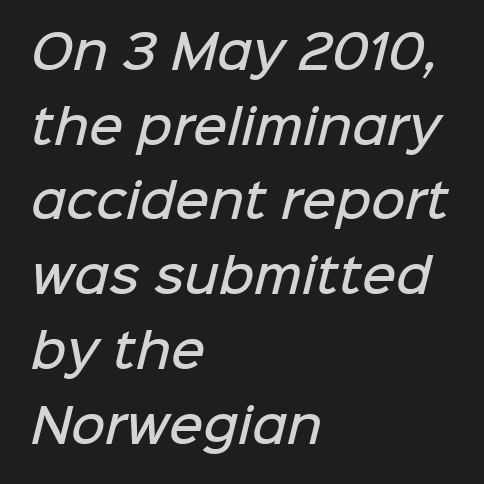
{"serif": "no", "bold": "semi", "weight": "semibold", "width": "normal", "stroke_contrast": "low", "x_height": "medium", "monospaced": "no", "underline": "no", "align": "left", "line_spacing": "normal", "line_spacing_ratio": 1.59, "letter_spacing": "normal", "letter_spacing_em": 0.0, "glyph_px": 47}
